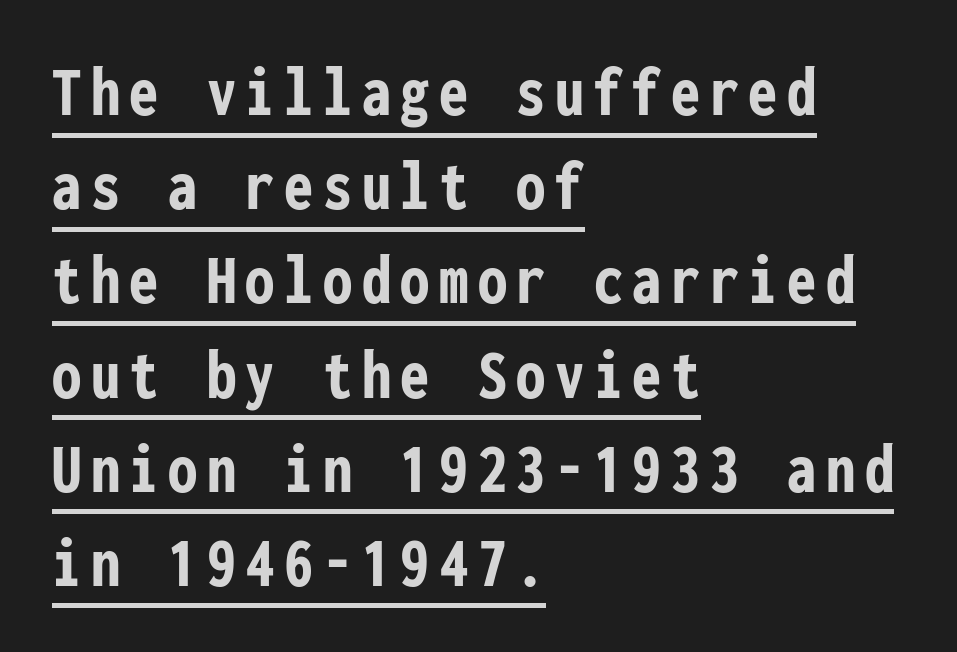
{"serif": "no", "italic": "no", "bold": "yes", "weight": "semibold", "width": "condensed", "stroke_contrast": "low", "x_height": "medium", "monospaced": "yes", "underline": "yes", "align": "left", "line_spacing": "normal", "line_spacing_ratio": 1.29, "glyph_px": 73}
